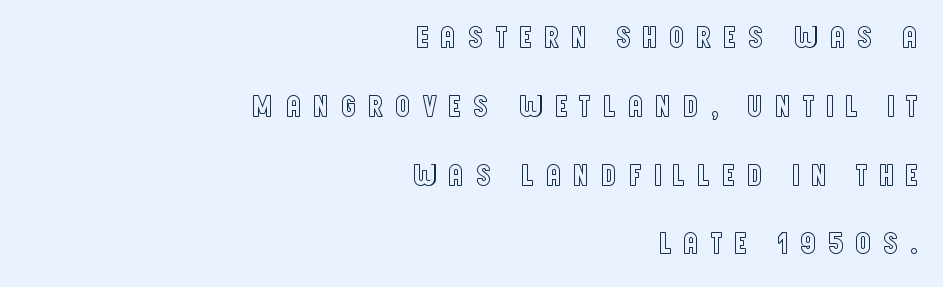
The image shows 31 px condensed type, upright; set right-aligned, loose line spacing (2.22x), unusually wide letter spacing (+0.35 em), not underlined; a large x-height.
